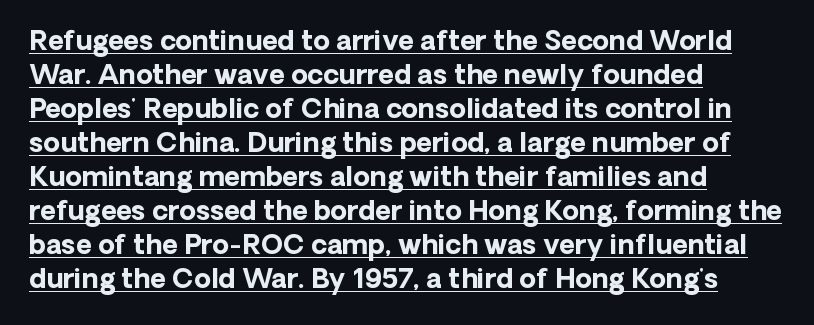
{"italic": "no", "bold": "yes", "underline": "yes", "align": "left", "line_spacing": "normal", "line_spacing_ratio": 1.26, "letter_spacing": "normal", "letter_spacing_em": 0.0, "glyph_px": 27}
